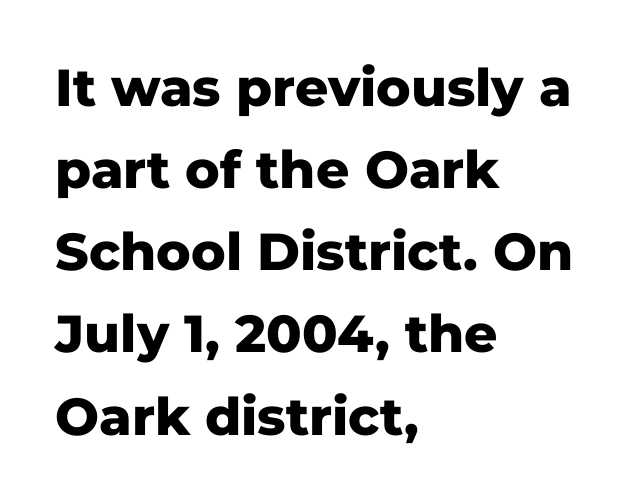
The space directly below the letters is spotless. The face used here has the dense, thick strokes of a bold. The text was rendered using a sans face with plain stroke endings. Layout note: lines flush left. Words appear dense and cohesive because spacing is normal. Looks like regular typesetting: each glyph gets only the width it needs.
